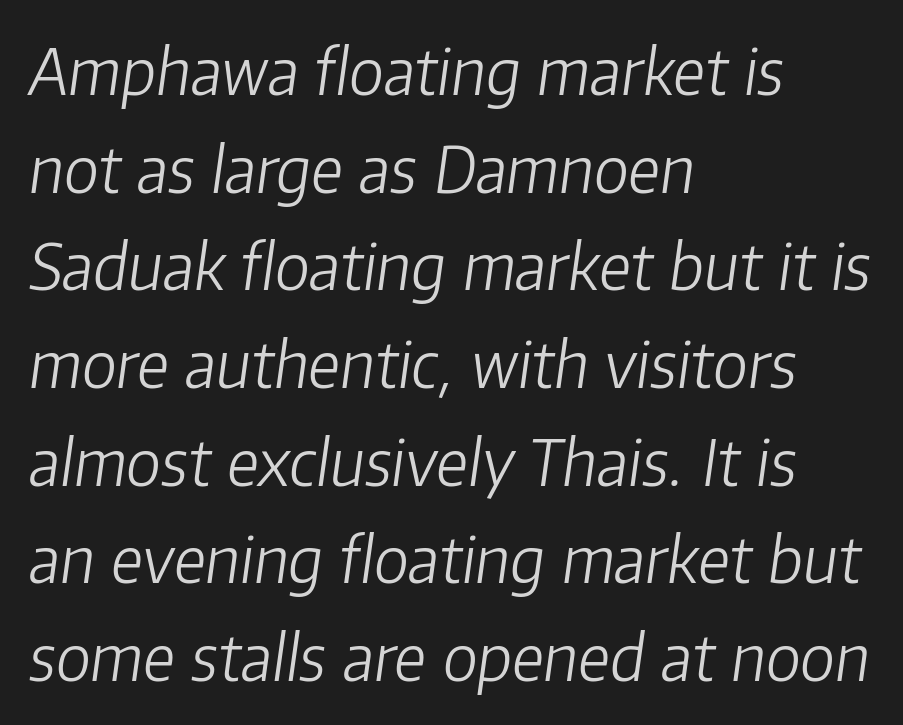
Q: Is the text bold? A: No.
Q: Is the text italic (slanted)? A: Yes, it leans right by about 8 degrees.
Q: Is the text underlined? A: No.
Q: How is the paragraph aligned? A: Left-aligned.
Q: Is the spacing between letters normal or unusually wide? A: Normal.
Q: Is the spacing between lines tight, normal or loose? A: Normal.
Q: Width (condensed, normal, or wide)? A: Normal.
Q: Stroke contrast? A: Low.
Q: x-height? A: Medium.
Q: Monospaced? A: No.
